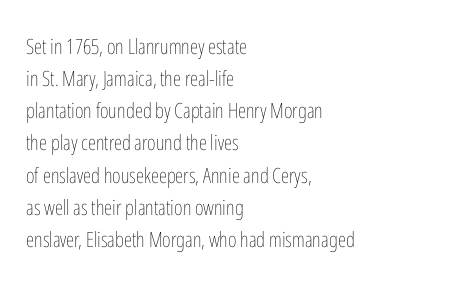
The image shows 21 px text type, upright; set left-aligned, normal line spacing (1.53x), normal letter spacing, not underlined.
